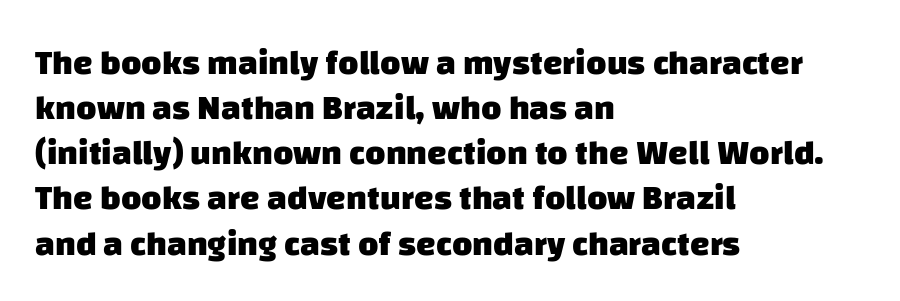
The passage shown is typeset with a sans-serif family. You could call the tracking neutral — neither tight nor loose. Chunky letters — that's bold for sure. Quick note: interline space is typical. Does the copy run flush right? No — it runs flush left.
